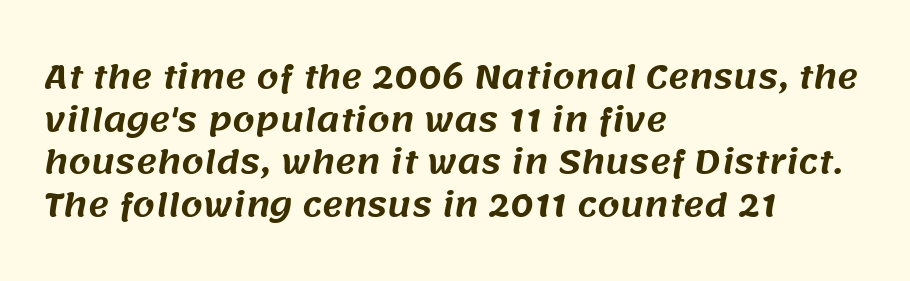
The image shows 32 px sans-serif type; set left-aligned, normal line spacing (1.33x), normal letter spacing, not underlined; medium stroke contrast and a large x-height.
